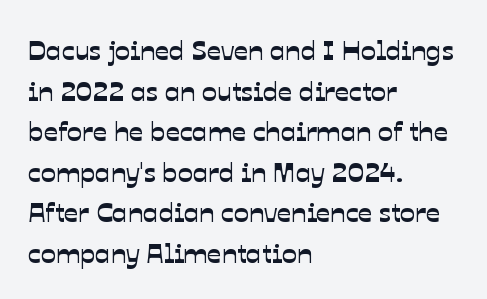
{"serif": "no", "width": "normal", "stroke_contrast": "low", "x_height": "medium", "monospaced": "no", "underline": "no", "align": "left", "line_spacing": "normal", "line_spacing_ratio": 1.45, "letter_spacing": "normal", "letter_spacing_em": 0.0, "glyph_px": 28}
